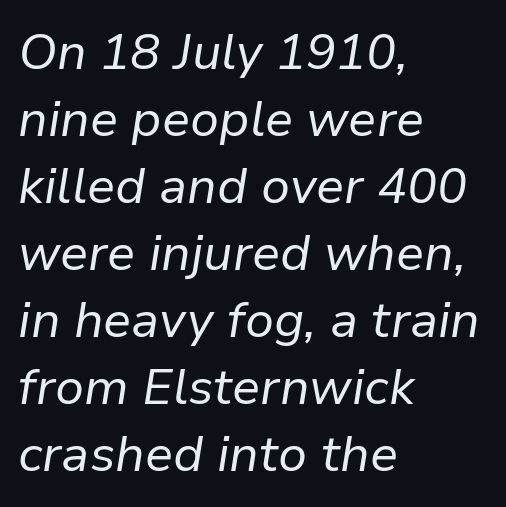
The rendering uses natural spacing where letterforms have individual widths. The string is rendered with underlining switched off. A quiet, ordinary-to-light weight characterises the typeface. These lines were composed using italics. What stands out about the letter spacing? Nothing — it is the standard amount.
